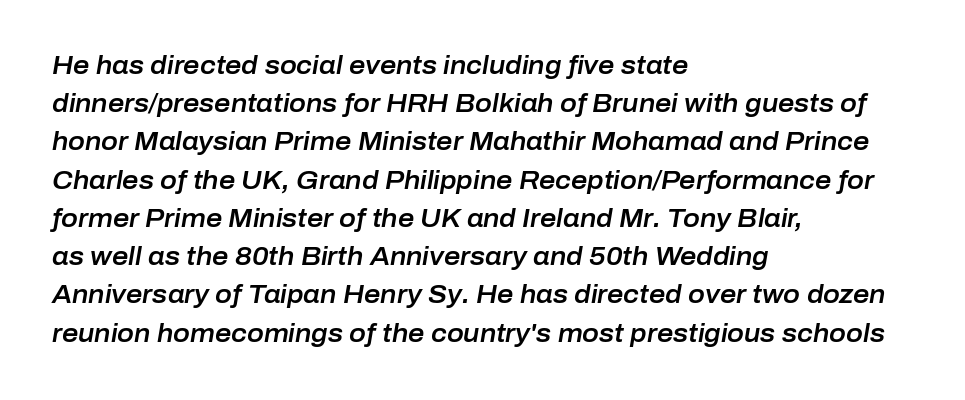
{"italic": "yes", "lean": "right", "slant_degrees": 10, "underline": "no", "align": "left", "line_spacing": "normal", "line_spacing_ratio": 1.53, "letter_spacing": "normal", "letter_spacing_em": 0.0, "glyph_px": 25}
